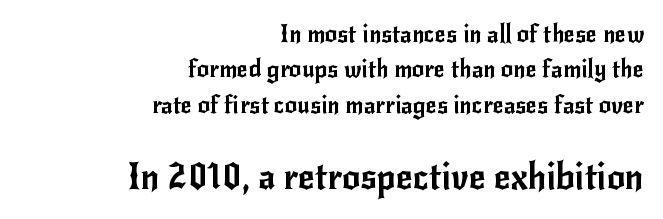
Q: Is the text italic (slanted)? A: No, it is upright.
Q: Is the typeface a serif or a sans-serif typeface? A: Sans-serif.
Q: Is the text underlined? A: No.
Q: How is the paragraph aligned? A: Right-aligned.
Q: Is the spacing between letters normal or unusually wide? A: Normal.
Q: Is the spacing between lines tight, normal or loose? A: Normal.
Q: Which block of text is set in a larger size, the first (top) or the second (bottom)? A: The second (bottom) one.
Q: Width (condensed, normal, or wide)? A: Normal.
Q: Stroke contrast? A: Low.
Q: x-height? A: Small.
Q: Monospaced? A: No.
